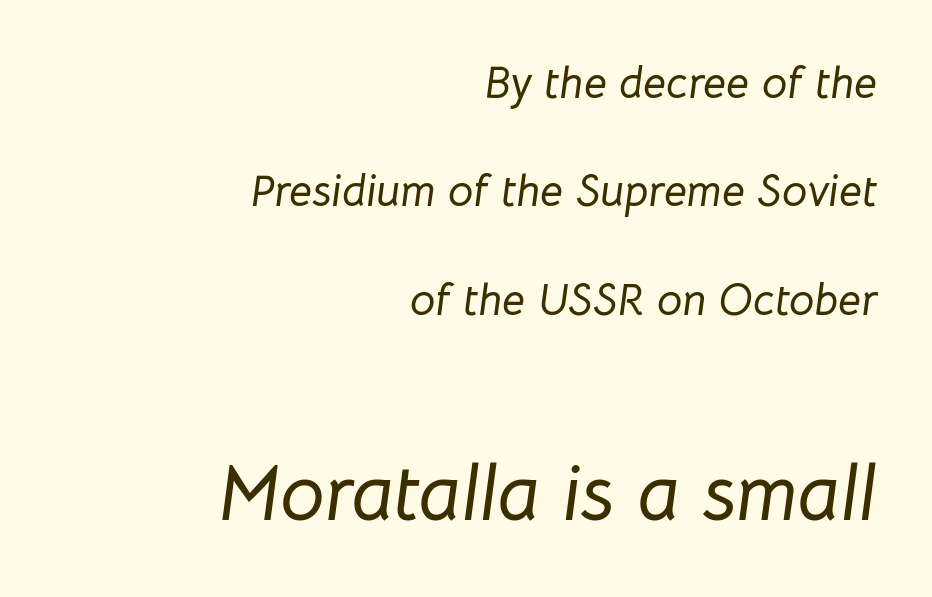
Q: Is the text italic (slanted)? A: Yes, it leans right by about 8 degrees.
Q: Is the text underlined? A: No.
Q: How is the paragraph aligned? A: Right-aligned.
Q: Is the spacing between letters normal or unusually wide? A: Normal.
Q: Is the spacing between lines tight, normal or loose? A: Loose.
Q: Which block of text is set in a larger size, the first (top) or the second (bottom)? A: The second (bottom) one.
Q: Width (condensed, normal, or wide)? A: Normal.
Q: Stroke contrast? A: Low.
Q: x-height? A: Medium.
Q: Monospaced? A: No.
